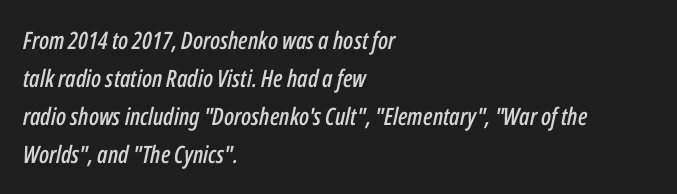
{"italic": "yes", "lean": "right", "slant_degrees": 12, "underline": "no", "align": "left", "line_spacing": "normal", "line_spacing_ratio": 1.58, "letter_spacing": "normal", "letter_spacing_em": 0.0, "glyph_px": 24}
